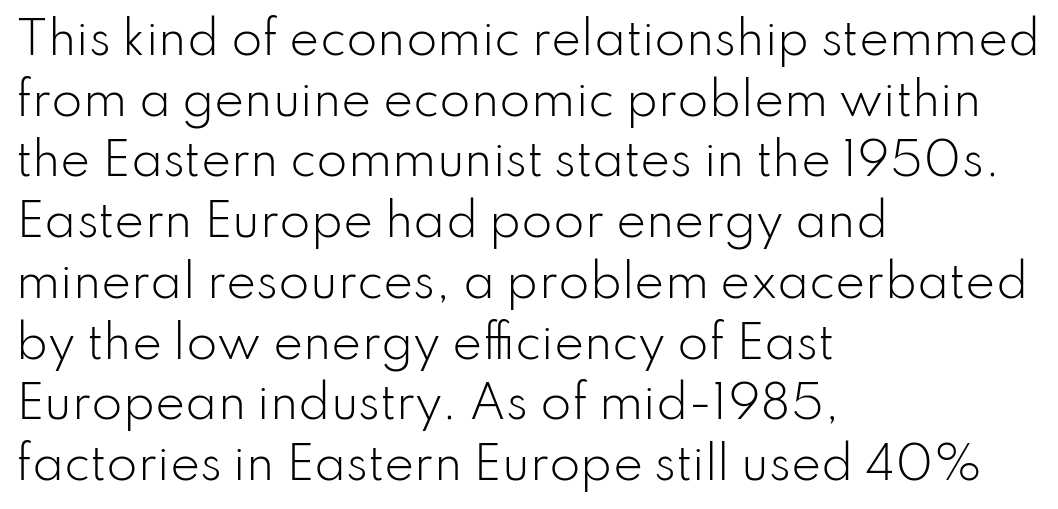
The line-height multiplier appears to be the usual default. Unlike italic type, these characters show no tilt at all. No extra tracking has been applied to these lines. No chunkiness to these letters — they're not bold. No word sits above an underline. Layout note: lines flush left.
